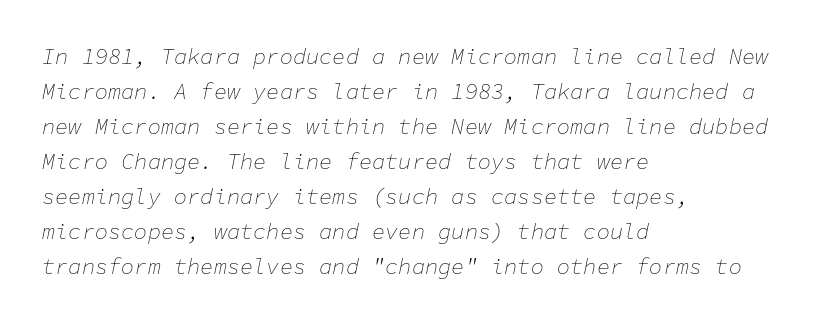
{"italic": "yes", "lean": "right", "slant_degrees": 11, "bold": "no", "underline": "no", "align": "left", "line_spacing": "normal", "line_spacing_ratio": 1.59, "letter_spacing": "normal", "letter_spacing_em": 0.0, "glyph_px": 22}
